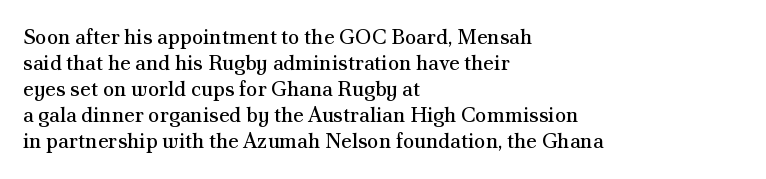
Q: Is the text bold? A: No.
Q: Is the text italic (slanted)? A: No, it is upright.
Q: Is the text underlined? A: No.
Q: How is the paragraph aligned? A: Left-aligned.
Q: Is the spacing between letters normal or unusually wide? A: Normal.
